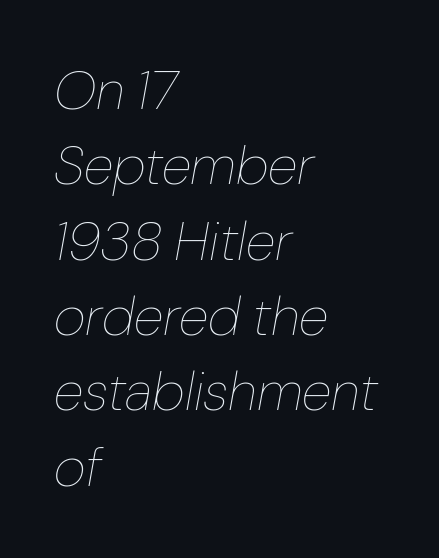
The text block is weighted toward the left margin, trailing off unevenly rightward. Do the characters align in a grid? No, the font is proportional. Slanted lettering throughout. The font sits on the lighter half of the weight spectrum, regular included. Letters rest on an invisible, unmarked baseline. The block of text has a typical density, with ordinary space between rows.
